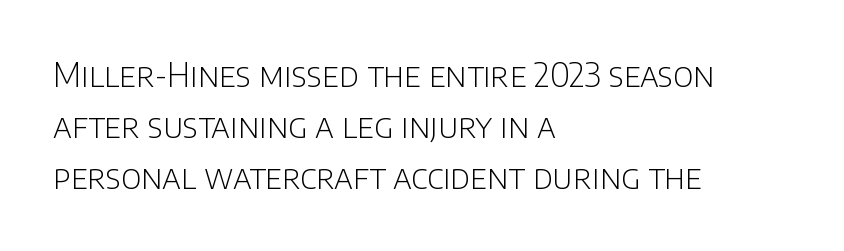
{"serif": "no", "italic": "no", "bold": "no", "weight": "light", "width": "normal", "stroke_contrast": "low", "x_height": "large", "monospaced": "no", "underline": "no", "align": "left", "line_spacing": "normal", "line_spacing_ratio": 1.55, "letter_spacing": "normal", "letter_spacing_em": 0.0, "glyph_px": 33}
